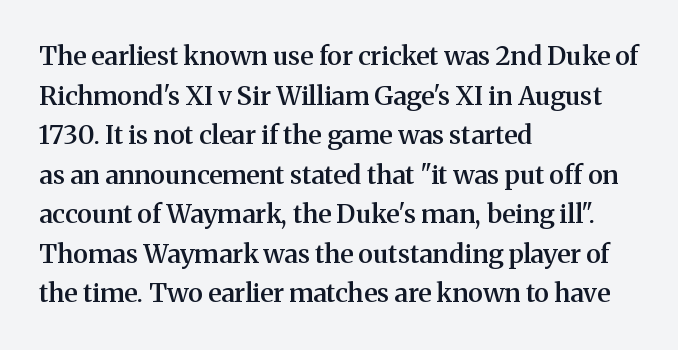
If you measured baseline to baseline, you'd find a middling distance. The typesetting leans somewhat heavy: a semibold. Which margin do the lines hug? The left one — the right edge is uneven. The font's upright variant was chosen for this text.
